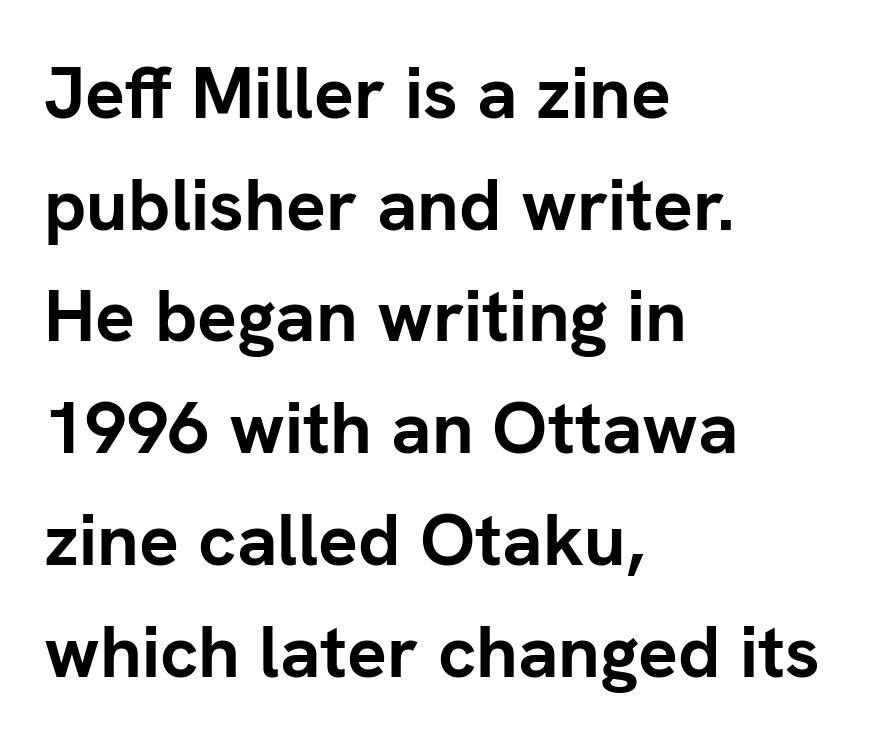
Q: Is the text bold? A: Yes.
Q: Is the text italic (slanted)? A: No, it is upright.
Q: Is the typeface a serif or a sans-serif typeface? A: Sans-serif.
Q: Is the text underlined? A: No.
Q: How is the paragraph aligned? A: Left-aligned.
Q: Is the spacing between letters normal or unusually wide? A: Normal.
Q: Is the spacing between lines tight, normal or loose? A: Normal.
Q: Width (condensed, normal, or wide)? A: Normal.
Q: Stroke contrast? A: Low.
Q: x-height? A: Medium.
Q: Monospaced? A: No.
